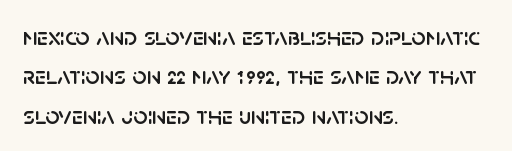
The image shows 25 px text type, upright; set left-aligned, normal line spacing (1.58x), normal letter spacing, not underlined.
